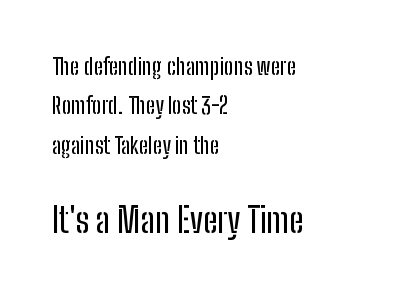
Q: Is the text italic (slanted)? A: No, it is upright.
Q: Is the typeface a serif or a sans-serif typeface? A: Sans-serif.
Q: Is the text underlined? A: No.
Q: How is the paragraph aligned? A: Left-aligned.
Q: Is the spacing between letters normal or unusually wide? A: Normal.
Q: Which block of text is set in a larger size, the first (top) or the second (bottom)? A: The second (bottom) one.
Q: Width (condensed, normal, or wide)? A: Condensed.
Q: Stroke contrast? A: Low.
Q: x-height? A: Medium.
Q: Monospaced? A: No.
